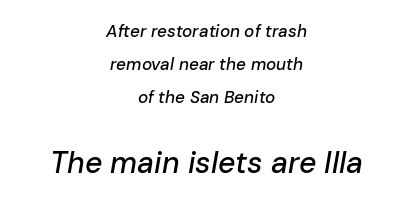
Q: Is the text italic (slanted)? A: Yes, it leans right by about 10 degrees.
Q: Is the text underlined? A: No.
Q: How is the paragraph aligned? A: Centered.
Q: Is the spacing between letters normal or unusually wide? A: Normal.
Q: Is the spacing between lines tight, normal or loose? A: Loose.
Q: Which block of text is set in a larger size, the first (top) or the second (bottom)? A: The second (bottom) one.
Q: Width (condensed, normal, or wide)? A: Normal.
Q: Stroke contrast? A: Low.
Q: x-height? A: Medium.
Q: Monospaced? A: No.
